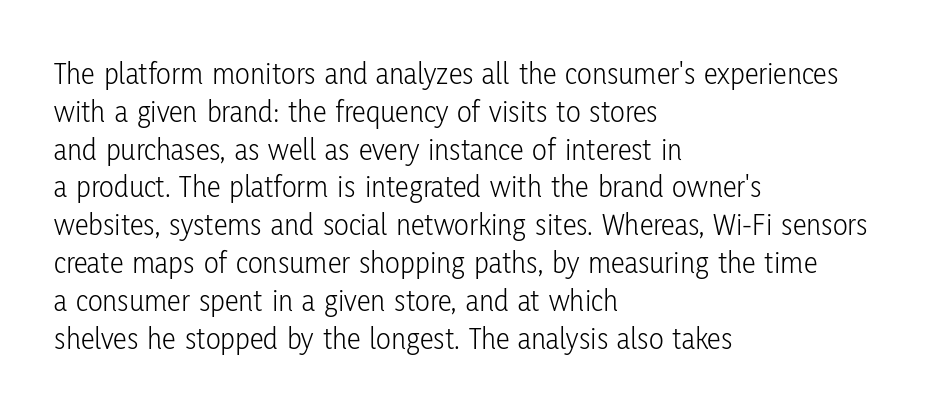
Posture: straight, roman, zero tilt. To sum up the face: it is a sans, with no serifs. The horizontal fit of the characters is conventional and even. Is the stroke heavy? The answer is a plain regular-or-lighter.
